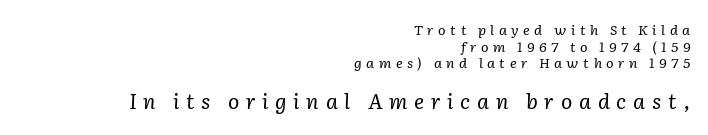
The compositor pushed each line to the right boundary. Beneath every word, the page is bare. If you drew a line through each stem, it would be angled. The rendering inserts visible extra space after every character. The later block is typeset at a bigger size than the earlier block.
